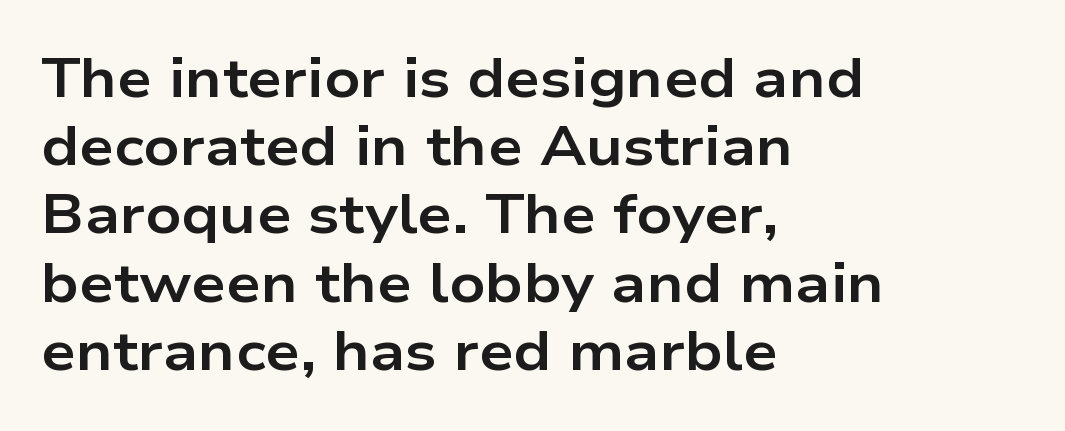
Pretty heavy lettering here — definitely bold. Observe the absence of serifs on each vertical stroke in this sample. Do the characters align in a grid? No, the font is proportional. A student would call this left alignment; a typographer would say flush left, rag right. The string is rendered with underlining switched off. The type sits square on the baseline with zero lean.
